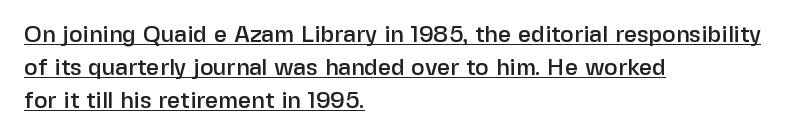
{"italic": "no", "underline": "yes", "align": "left", "line_spacing": "normal", "line_spacing_ratio": 1.43, "letter_spacing": "normal", "letter_spacing_em": 0.0, "glyph_px": 23}
